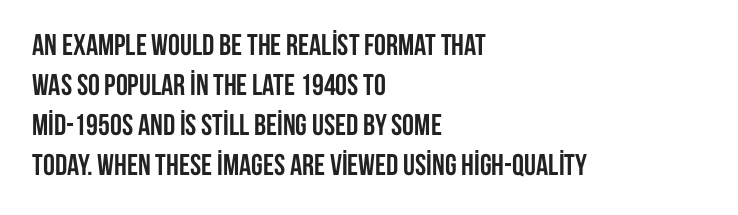
Only glyphs here, with clear space below each row. Evenly set lines give the paragraph a standard silhouette. Is the block centered? No — it sits flush against the left margin. Observe the ordinary spacing: letters are neighbours, not strangers.
